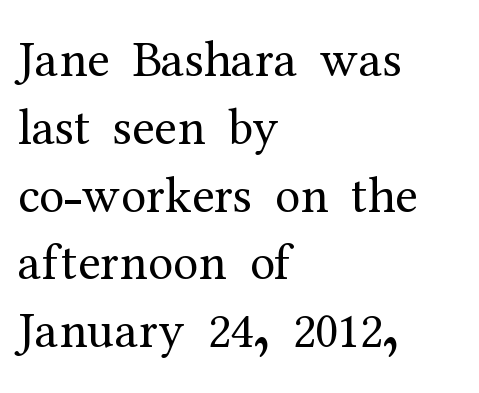
{"serif": "yes", "italic": "no", "bold": "no", "weight": "regular", "width": "normal", "stroke_contrast": "medium", "x_height": "medium", "monospaced": "no", "underline": "no", "align": "left", "line_spacing": "normal", "line_spacing_ratio": 1.33, "letter_spacing": "normal", "letter_spacing_em": 0.0, "glyph_px": 51}
